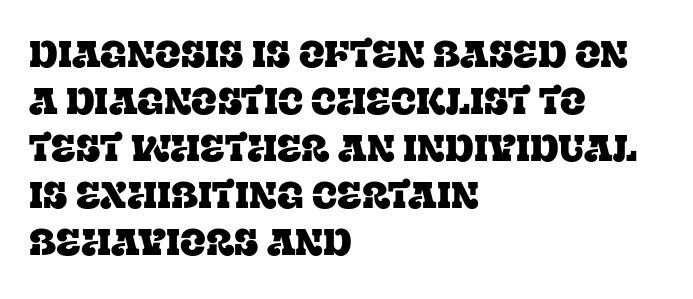
Q: Is the text italic (slanted)? A: No, it is upright.
Q: Is the typeface a serif or a sans-serif typeface? A: Serif.
Q: Is the text underlined? A: No.
Q: How is the paragraph aligned? A: Left-aligned.
Q: Is the spacing between letters normal or unusually wide? A: Normal.
Q: Width (condensed, normal, or wide)? A: Normal.
Q: Stroke contrast? A: Low.
Q: x-height? A: Large.
Q: Monospaced? A: No.
